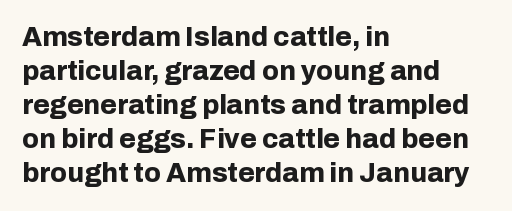
{"italic": "no", "bold": "yes", "underline": "no", "align": "left", "line_spacing": "normal", "line_spacing_ratio": 1.26, "letter_spacing": "normal", "letter_spacing_em": 0.0, "glyph_px": 27}
